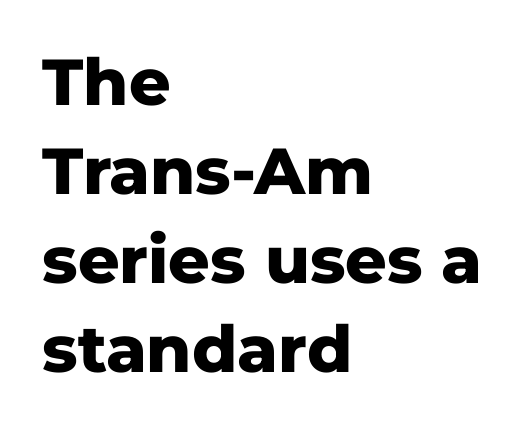
Varying glyph widths throughout — classic text-font behaviour. Nothing unusual about the tracking: characters are spaced as the font intends. Successive baselines arrive at the customary interval. When letters stand straight like this, we call the style roman or upright. The glyphs have the mass of a bold cut. The typesetter chose a ragged-right arrangement here.
